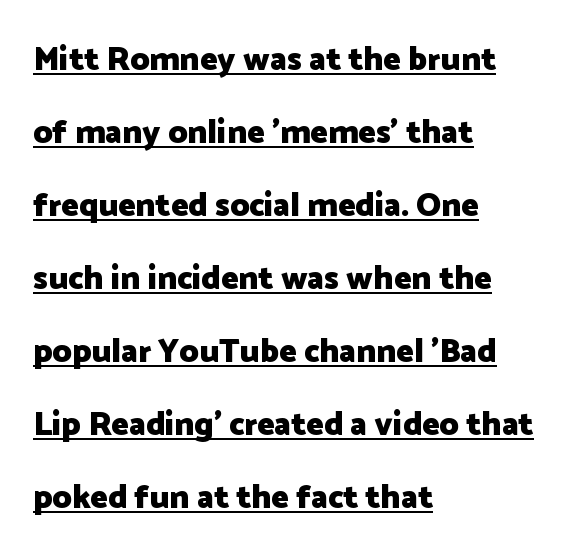
The image shows 33 px heavy sans-serif type, upright; set left-aligned, loose line spacing (2.21x), normal letter spacing, underlined; low stroke contrast and a medium x-height.
